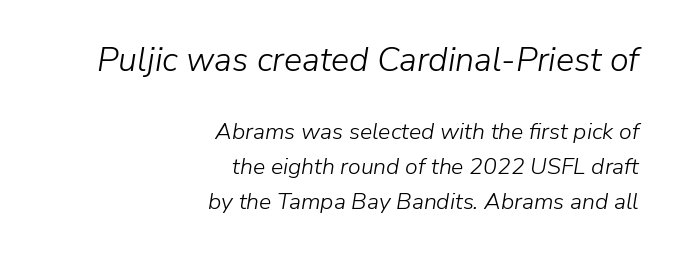
The image shows 34 px light type, italic (leaning right); set right-aligned, normal line spacing (1.52x), normal letter spacing, not underlined; the first (top) block is 1.48x larger; low stroke contrast and a medium x-height.
